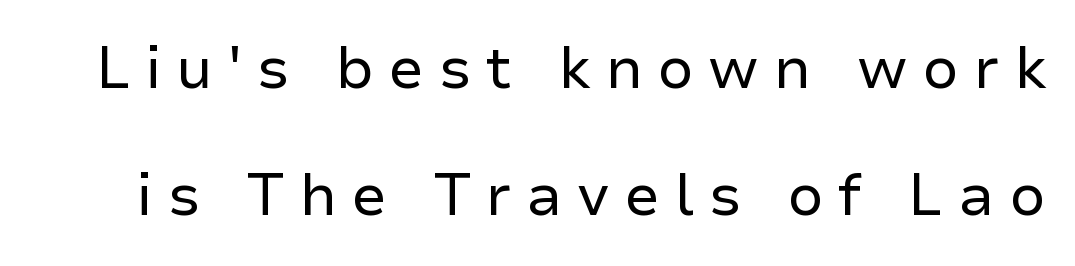
{"serif": "no", "italic": "no", "bold": "no", "weight": "regular", "width": "normal", "stroke_contrast": "low", "x_height": "medium", "monospaced": "no", "underline": "no", "line_spacing": "loose", "line_spacing_ratio": 2.19, "letter_spacing": "wide", "letter_spacing_em": 0.25, "glyph_px": 58}
